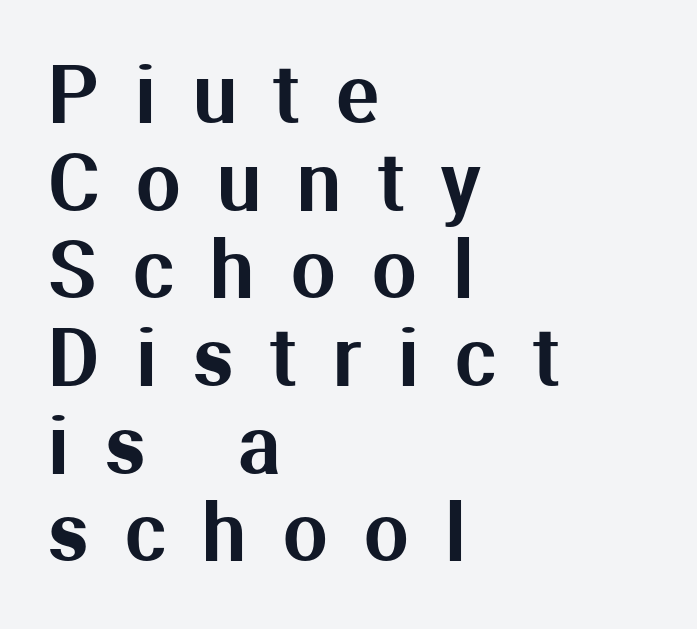
In terms of leading, this rendering errs on the cramped side. The face used here is proportionally spaced, like ordinary book or web type. Underlining? Definitely not there. Nope, no serifs anywhere on these letters.
